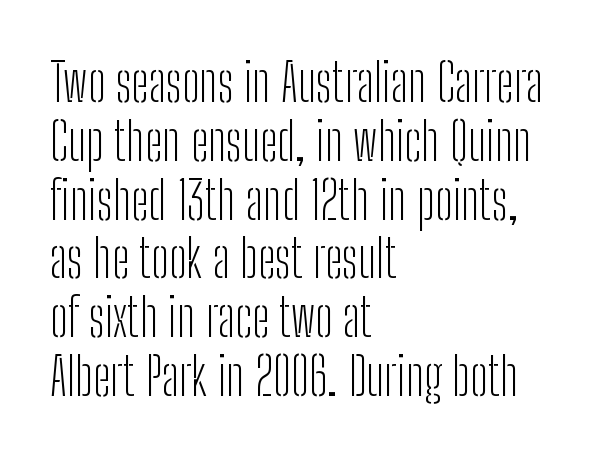
{"serif": "no", "italic": "no", "bold": "no", "weight": "light", "width": "condensed", "stroke_contrast": "low", "x_height": "medium", "monospaced": "no", "underline": "no", "align": "left", "line_spacing": "tight", "line_spacing_ratio": 1.13, "letter_spacing": "normal", "letter_spacing_em": 0.0, "glyph_px": 52}
